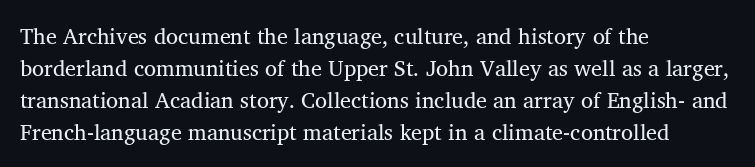
Students, observe: this is what conventionally led text looks like. Nobody touched the tracking dial on this one. Anything drawn beneath the words? Only blank space. A light-to-regular cut is what we see here. The setting favours the left margin, as ordinary paragraphs usually do.
